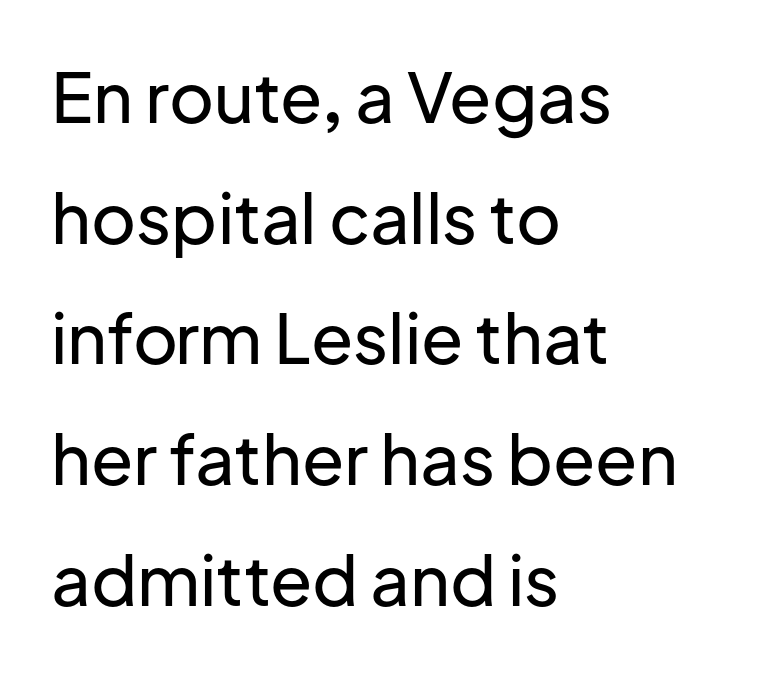
{"serif": "no", "italic": "no", "width": "normal", "stroke_contrast": "low", "x_height": "medium", "monospaced": "no", "underline": "no", "align": "left", "line_spacing_ratio": 1.75, "letter_spacing": "normal", "letter_spacing_em": 0.0, "glyph_px": 69}
